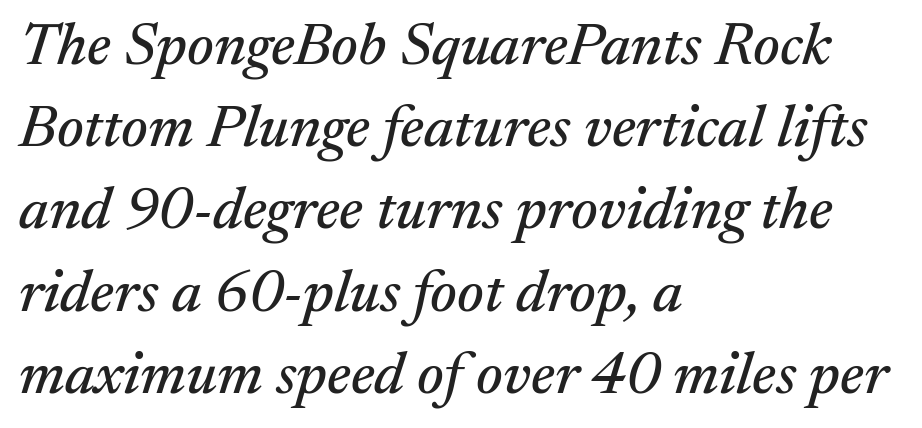
Short note: letters normally spaced. Descenders are the only things crossing below the line. A classic flush-left, rag-right setting is used for this passage. Is this a fixed-width face? No — the glyphs have proportional, varying widths. Are there feet on the stems? There are — it's a serif.
